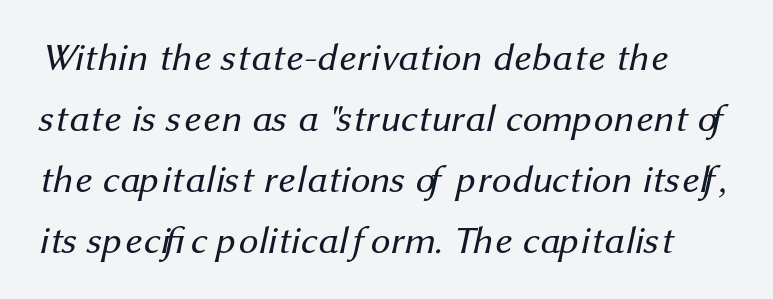
A quiet, ordinary-to-light weight characterises the typeface. The space beneath each line is pristine and unruled. Whoever set this chose a conventional vertical rhythm. This sample is left-justified, so line endings fall wherever the words run out.
